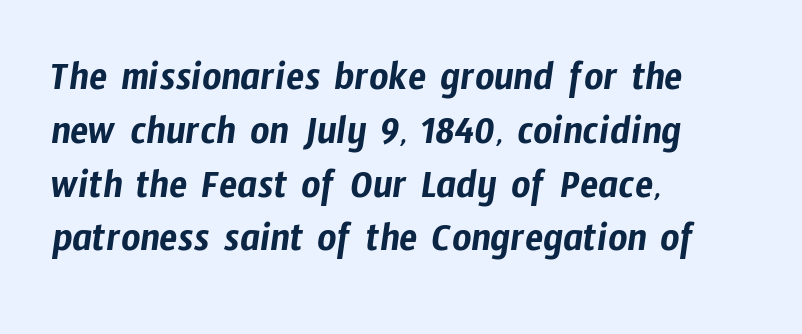
The image shows 42 px condensed sans-serif type; set left-aligned, normal line spacing (1.28x), normal letter spacing, not underlined; low stroke contrast and a medium x-height.
